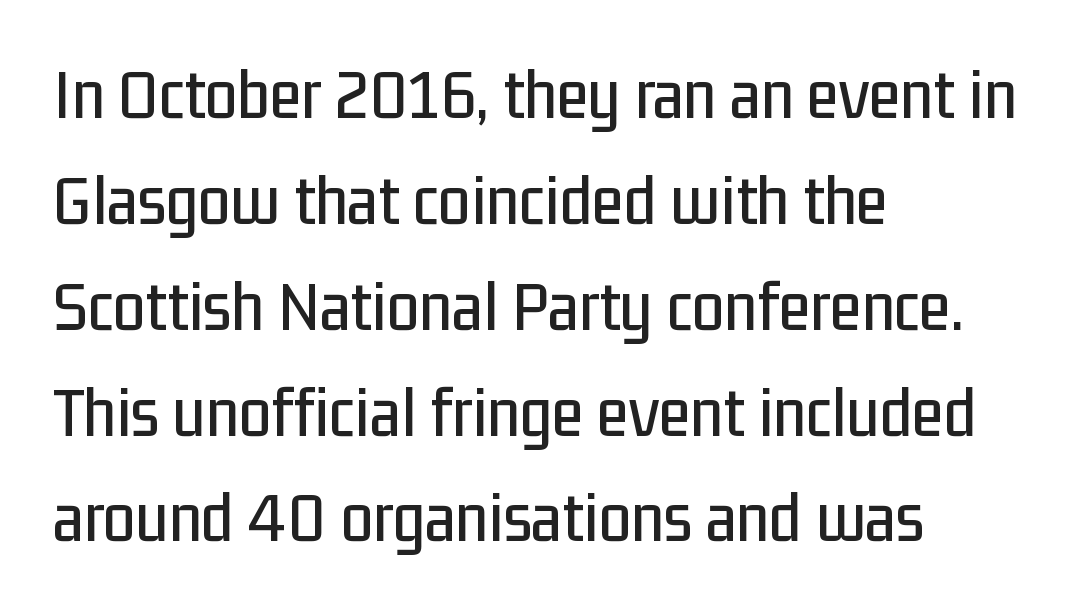
{"serif": "no", "italic": "no", "width": "condensed", "stroke_contrast": "low", "x_height": "medium", "monospaced": "no", "underline": "no", "align": "left", "line_spacing": "normal", "line_spacing_ratio": 1.45, "letter_spacing": "normal", "letter_spacing_em": 0.0, "glyph_px": 73}
